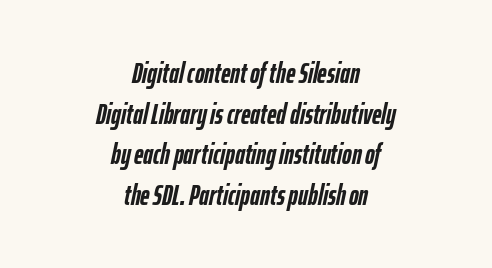
{"italic": "yes", "lean": "right", "slant_degrees": 12, "bold": "yes", "weight": "semibold", "width": "condensed", "stroke_contrast": "low", "x_height": "medium", "monospaced": "no", "underline": "no", "align": "center", "line_spacing": "normal", "line_spacing_ratio": 1.4, "letter_spacing": "normal", "letter_spacing_em": 0.0, "glyph_px": 29}
